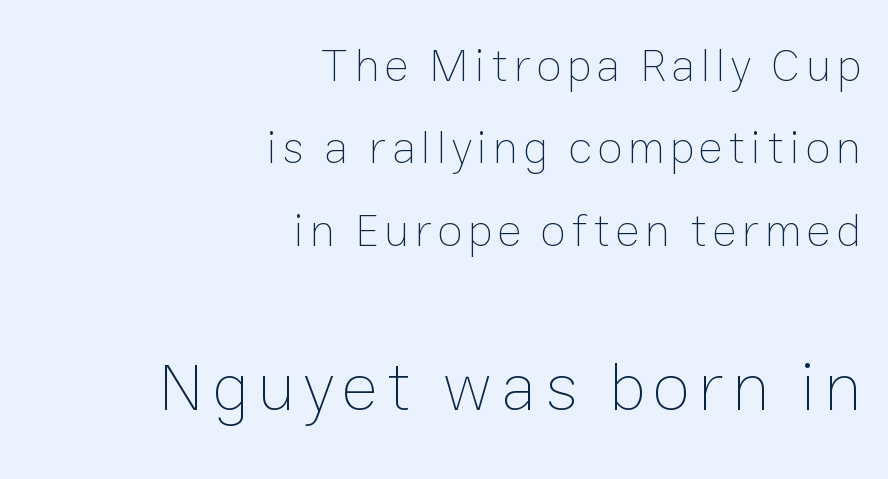
The image shows 69 px thin type, upright; set right-aligned, line spacing 1.79x, not underlined; the second (bottom) block is 1.5x larger; low stroke contrast and a medium x-height.
